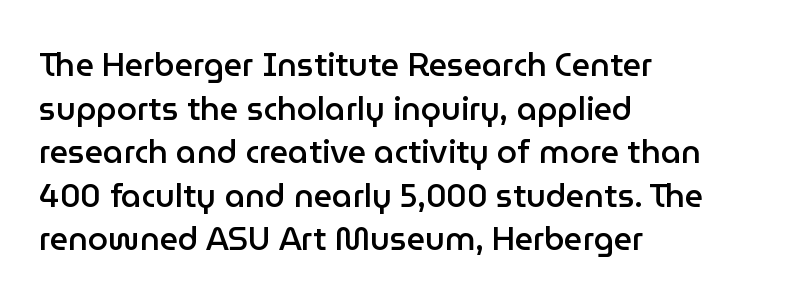
The image shows 32 px semibold sans-serif type, upright; set left-aligned, normal line spacing (1.36x), normal letter spacing, not underlined; low stroke contrast and a medium x-height.
